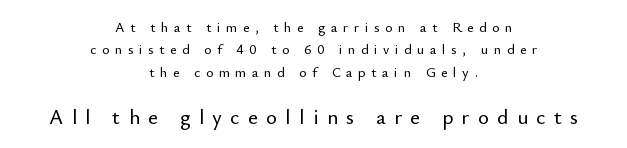
{"italic": "no", "underline": "no", "align": "center", "line_spacing": "normal", "line_spacing_ratio": 1.59, "letter_spacing": "wide", "letter_spacing_em": 0.4, "larger_block": "second", "size_ratio": 1.5, "glyph_px": 21}
